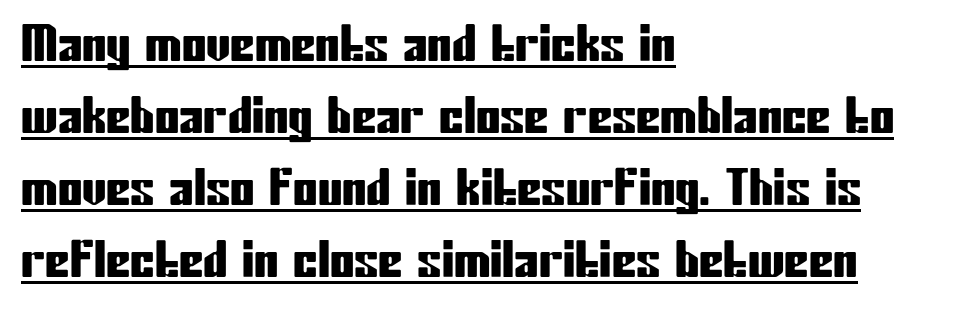
The passage shown stacks its lines at a standard gap. Vertical strokes here are truly vertical. Underlined type. The face used here is proportionally spaced, like ordinary book or web type. Look at the tracking — it's just the regular setting, nothing added.
